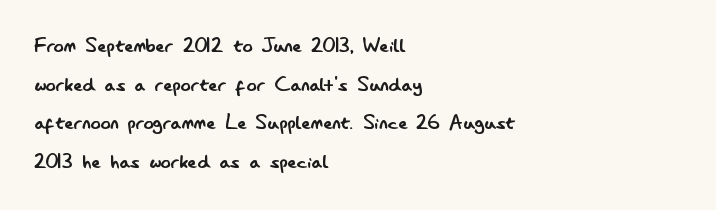
The image shows 25 px text type, upright; set left-aligned, normal line spacing (1.55x), normal letter spacing, not underlined.
